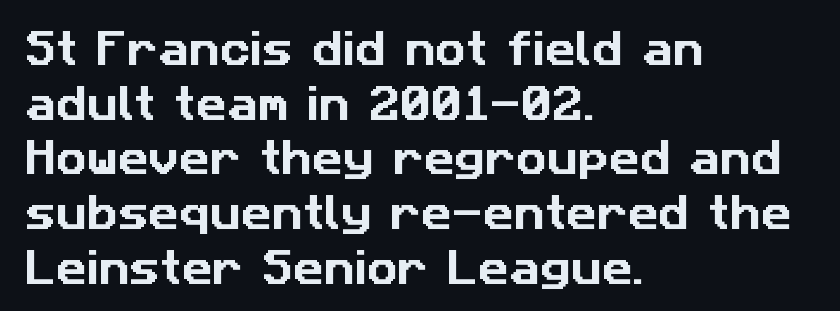
In CSS terms this would be text-align: left. Leading: standard. Unmarked baselines from the first word to the last. This sample uses a sans-serif face. Short note: letters normally spaced.
